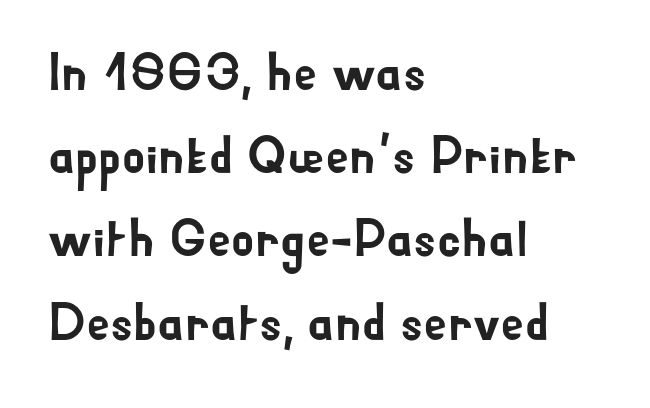
{"serif": "no", "italic": "no", "width": "normal", "stroke_contrast": "low", "x_height": "small", "monospaced": "no", "underline": "no", "align": "left", "line_spacing": "normal", "line_spacing_ratio": 1.57, "letter_spacing": "normal", "letter_spacing_em": 0.0, "glyph_px": 53}
